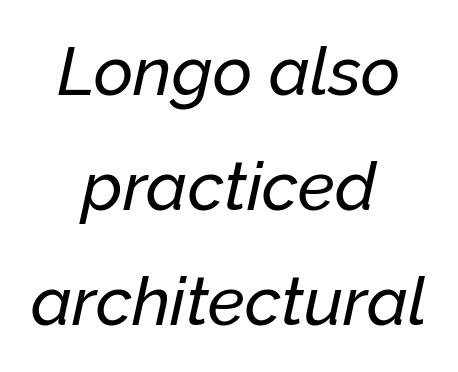
{"italic": "yes", "lean": "right", "slant_degrees": 12, "width": "normal", "stroke_contrast": "low", "x_height": "medium", "monospaced": "no", "underline": "no", "align": "center", "line_spacing": "normal", "line_spacing_ratio": 1.69, "letter_spacing": "normal", "letter_spacing_em": 0.0, "glyph_px": 68}
